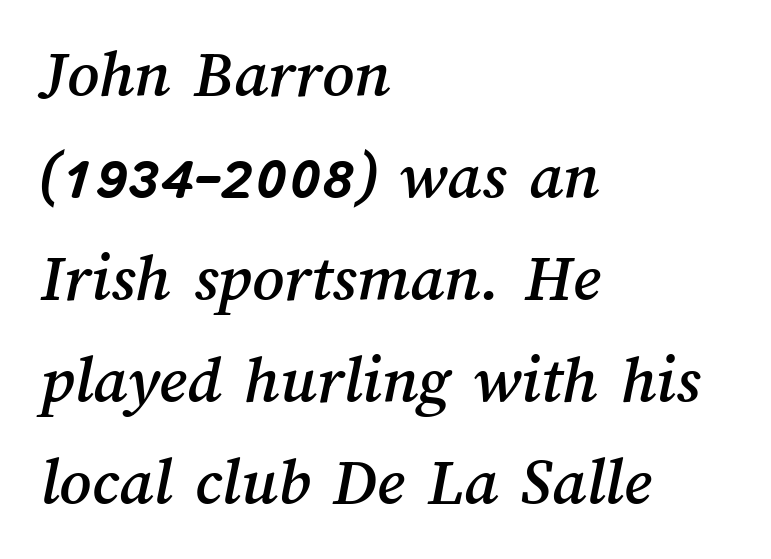
The image shows 69 px text type; set left-aligned, normal line spacing (1.48x), normal letter spacing, not underlined; medium stroke contrast and a medium x-height.
